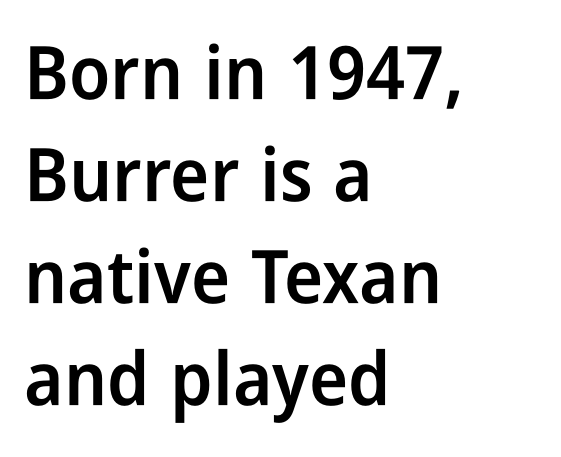
Q: Is the text bold? A: Semi-bold.
Q: Is the text italic (slanted)? A: No, it is upright.
Q: Is the typeface a serif or a sans-serif typeface? A: Sans-serif.
Q: Is the text underlined? A: No.
Q: How is the paragraph aligned? A: Left-aligned.
Q: Is the spacing between letters normal or unusually wide? A: Normal.
Q: Is the spacing between lines tight, normal or loose? A: Normal.
Q: Width (condensed, normal, or wide)? A: Condensed.
Q: Stroke contrast? A: Low.
Q: x-height? A: Medium.
Q: Monospaced? A: No.
